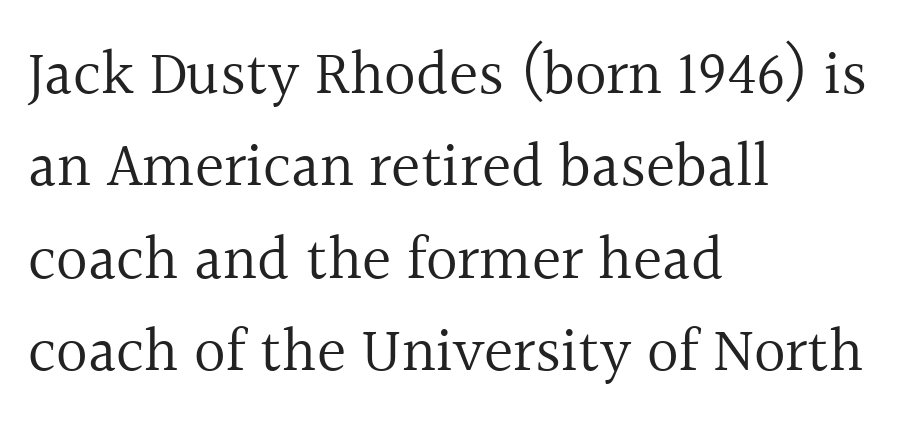
{"serif": "yes", "italic": "no", "bold": "no", "weight": "regular", "width": "normal", "x_height": "medium", "monospaced": "no", "underline": "no", "align": "left", "line_spacing": "normal", "line_spacing_ratio": 1.49, "letter_spacing": "normal", "letter_spacing_em": 0.0, "glyph_px": 62}
